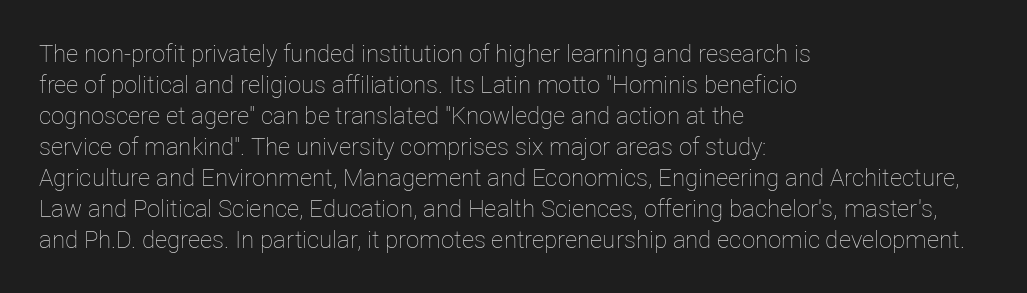
{"italic": "no", "bold": "no", "underline": "no", "align": "left", "line_spacing": "normal", "line_spacing_ratio": 1.29, "letter_spacing": "normal", "letter_spacing_em": 0.0, "glyph_px": 24}
